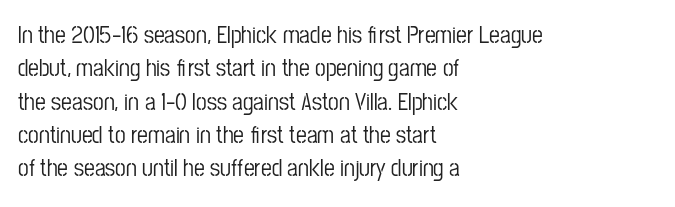
Style check: upright. Bare-footed words on every line. The passage shown has conventional tracking throughout. If you measured baseline to baseline, you'd find a middling distance. A student would call this left alignment; a typographer would say flush left, rag right.
